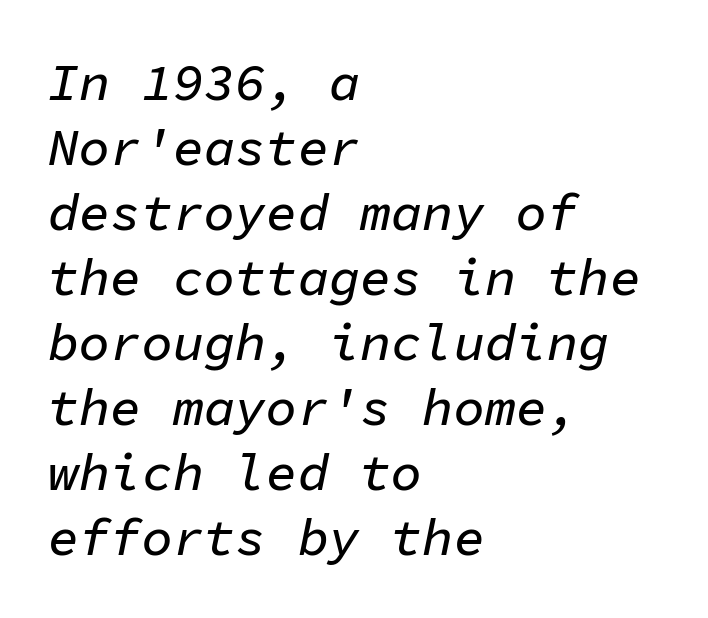
Rows of type keep a routine distance in the vertical direction. The space beneath each line is pristine and unruled. The letters march in equal steps, a hallmark of fixed-pitch type. Here the glyphs are tracked normally, forming tight word shapes. If you drew a ruler down the left edge, every line would touch it.
